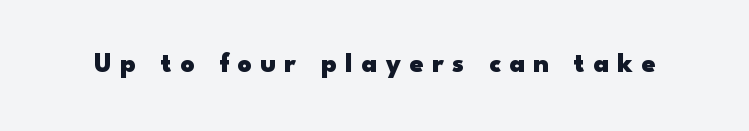
Q: Is the text bold? A: Yes.
Q: Is the text italic (slanted)? A: No, it is upright.
Q: Is the text underlined? A: No.
Q: Is the spacing between letters normal or unusually wide? A: Unusually wide.
